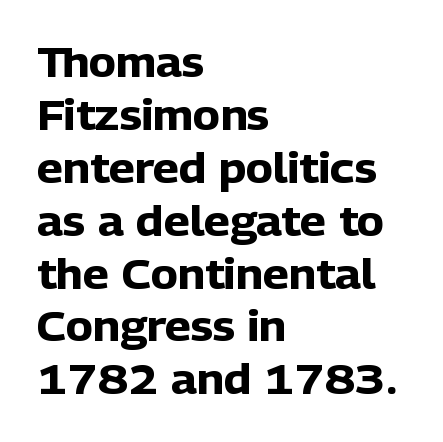
Q: Is the text bold? A: Yes.
Q: Is the text italic (slanted)? A: No, it is upright.
Q: Is the typeface a serif or a sans-serif typeface? A: Sans-serif.
Q: Is the text underlined? A: No.
Q: How is the paragraph aligned? A: Left-aligned.
Q: Is the spacing between letters normal or unusually wide? A: Normal.
Q: Is the spacing between lines tight, normal or loose? A: Normal.
Q: Width (condensed, normal, or wide)? A: Normal.
Q: Stroke contrast? A: Low.
Q: x-height? A: Medium.
Q: Monospaced? A: No.
